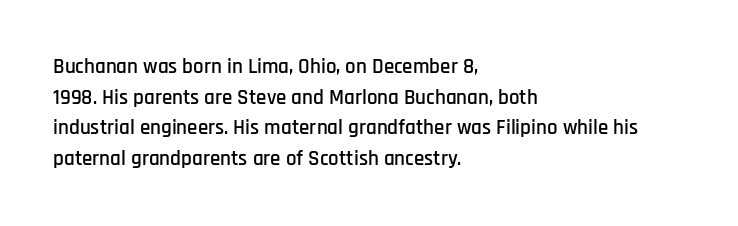
The image shows 21 px text type, upright; set left-aligned, normal line spacing (1.46x), normal letter spacing, not underlined.
